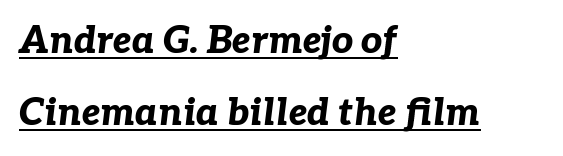
Q: Is the text bold? A: Yes.
Q: Is the text italic (slanted)? A: Yes, it leans right by about 7 degrees.
Q: Is the text underlined? A: Yes.
Q: How is the paragraph aligned? A: Left-aligned.
Q: Is the spacing between letters normal or unusually wide? A: Normal.
Q: Is the spacing between lines tight, normal or loose? A: Loose.
Q: Width (condensed, normal, or wide)? A: Normal.
Q: Stroke contrast? A: Low.
Q: x-height? A: Medium.
Q: Monospaced? A: No.
